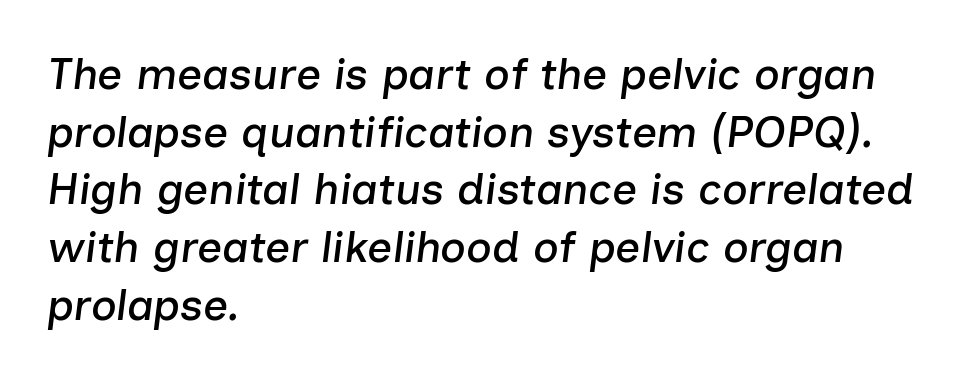
Q: Is the text italic (slanted)? A: Yes, it leans right by about 7 degrees.
Q: Is the text underlined? A: No.
Q: How is the paragraph aligned? A: Left-aligned.
Q: Is the spacing between letters normal or unusually wide? A: Normal.
Q: Is the spacing between lines tight, normal or loose? A: Normal.
Q: Width (condensed, normal, or wide)? A: Normal.
Q: Stroke contrast? A: Low.
Q: x-height? A: Medium.
Q: Monospaced? A: No.
